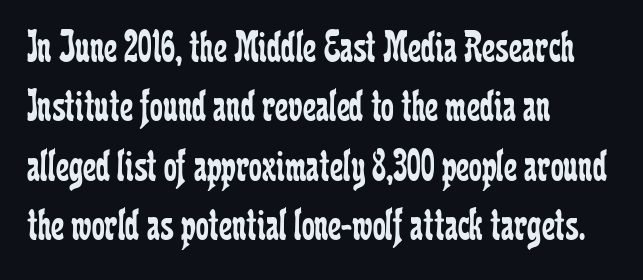
This sample keeps an unexceptional amount of space between lines. Examine the stroke ends and you'll spot serifs. Compared with a typical body face, this is equally light or lighter still. How are the letters spaced? Ordinarily, with no added tracking. In CSS terms this would be text-align: left.
